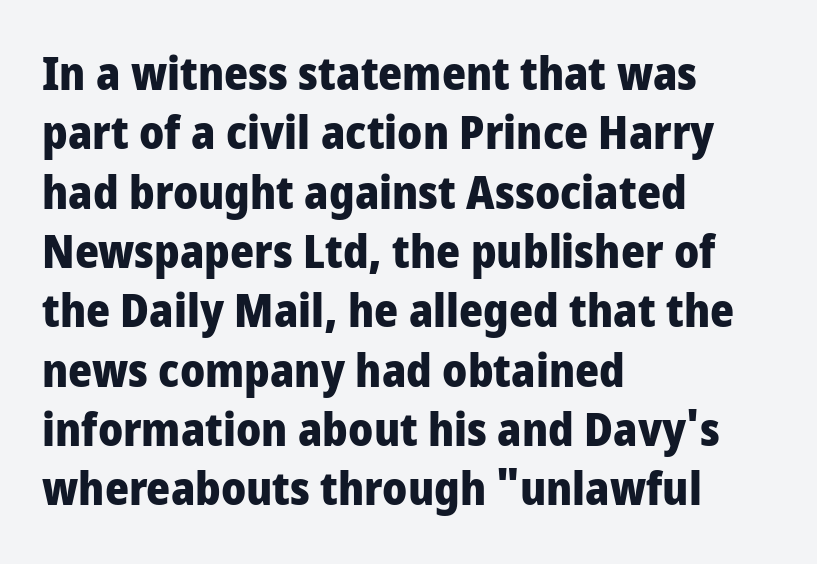
{"serif": "no", "italic": "no", "bold": "yes", "weight": "heavy", "width": "condensed", "stroke_contrast": "low", "x_height": "large", "monospaced": "no", "underline": "no", "align": "left", "line_spacing": "normal", "line_spacing_ratio": 1.29, "letter_spacing": "normal", "letter_spacing_em": 0.0, "glyph_px": 46}
